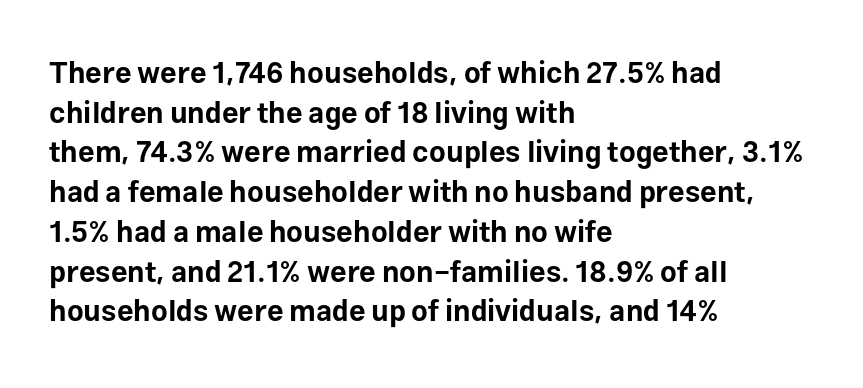
Q: Is the text bold? A: Yes.
Q: Is the text italic (slanted)? A: No, it is upright.
Q: Is the typeface a serif or a sans-serif typeface? A: Sans-serif.
Q: Is the text underlined? A: No.
Q: How is the paragraph aligned? A: Left-aligned.
Q: Is the spacing between letters normal or unusually wide? A: Normal.
Q: Is the spacing between lines tight, normal or loose? A: Normal.
Q: Width (condensed, normal, or wide)? A: Normal.
Q: Stroke contrast? A: Low.
Q: x-height? A: Medium.
Q: Monospaced? A: No.
